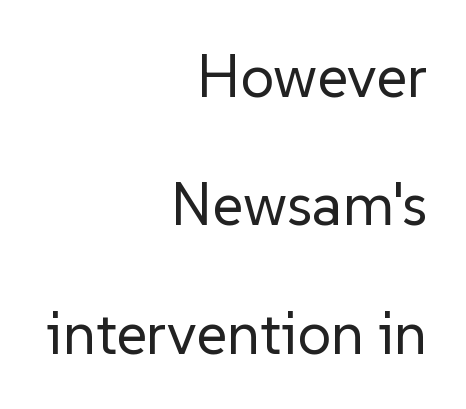
A typesetter would call this proportional, since set widths differ per character. These lines are composed in type without serifs. Inter-character spacing is left at the font's built-in metrics. Weight class: somewhere from thin through regular. Vertical strokes here are truly vertical.
